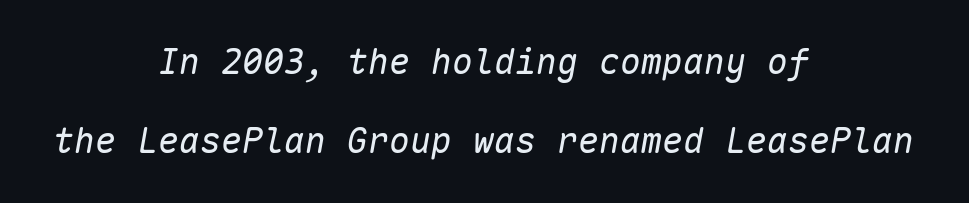
{"italic": "yes", "lean": "right", "slant_degrees": 10, "bold": "no", "weight": "regular", "width": "normal", "stroke_contrast": "low", "x_height": "medium", "monospaced": "yes", "underline": "no", "align": "center", "line_spacing": "loose", "line_spacing_ratio": 2.26, "letter_spacing": "normal", "letter_spacing_em": 0.0, "glyph_px": 35}
